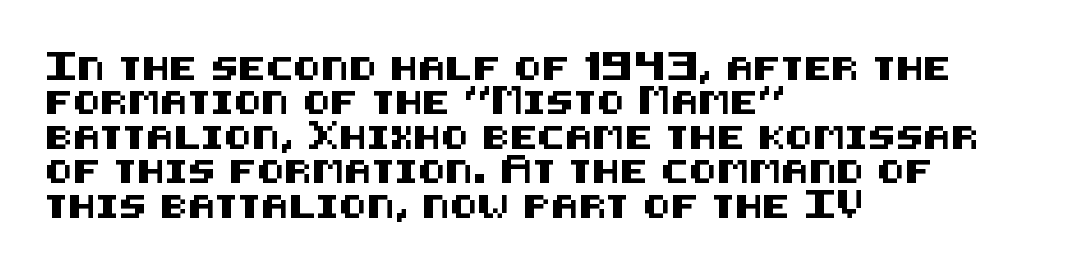
The specimen omits any rule beneath the text block's lines. The line-height multiplier appears to be the usual default. Posture: upright roman. The letters sit at their default tracking, neither squeezed nor spread.
